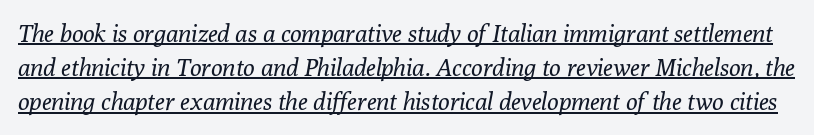
{"italic": "yes", "lean": "right", "slant_degrees": 10, "bold": "no", "underline": "yes", "line_spacing": "normal", "line_spacing_ratio": 1.42, "letter_spacing": "normal", "letter_spacing_em": 0.0, "glyph_px": 24}
